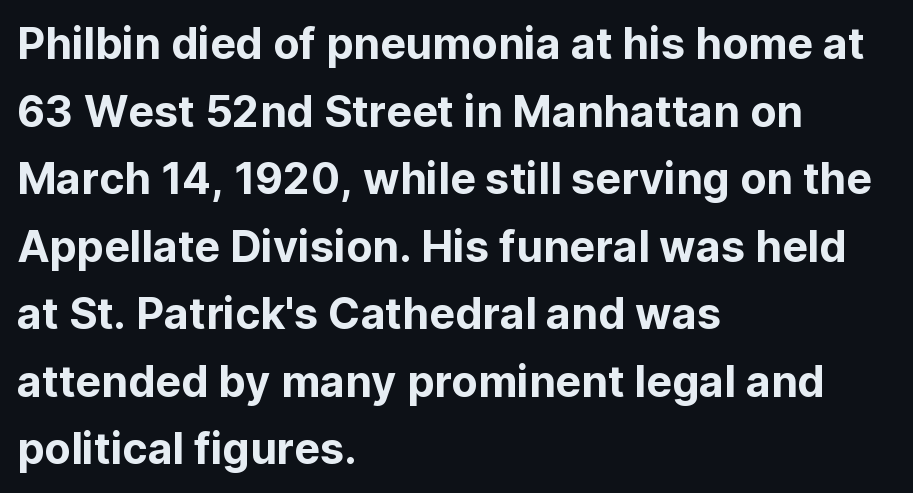
Q: Is the text italic (slanted)? A: No, it is upright.
Q: Is the typeface a serif or a sans-serif typeface? A: Sans-serif.
Q: Is the text underlined? A: No.
Q: How is the paragraph aligned? A: Left-aligned.
Q: Is the spacing between letters normal or unusually wide? A: Normal.
Q: Is the spacing between lines tight, normal or loose? A: Normal.
Q: Width (condensed, normal, or wide)? A: Normal.
Q: Stroke contrast? A: Low.
Q: x-height? A: Medium.
Q: Monospaced? A: No.
